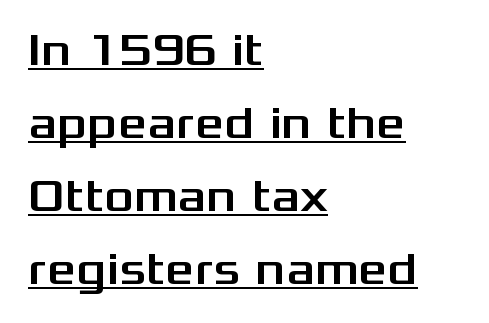
Q: Is the text italic (slanted)? A: No, it is upright.
Q: Is the typeface a serif or a sans-serif typeface? A: Sans-serif.
Q: Is the text underlined? A: Yes.
Q: How is the paragraph aligned? A: Left-aligned.
Q: Is the spacing between letters normal or unusually wide? A: Normal.
Q: Is the spacing between lines tight, normal or loose? A: Normal.
Q: Width (condensed, normal, or wide)? A: Wide.
Q: Stroke contrast? A: Medium.
Q: x-height? A: Medium.
Q: Monospaced? A: No.
